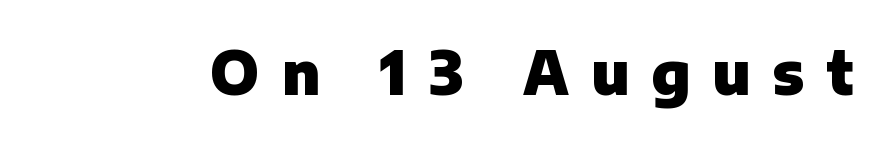
Each letter's strokes conclude bluntly, with no projecting serifs. A typesetter would call this heavily tracked-out type. The string is rendered with underlining switched off. A typesetter would call this proportional, since set widths differ per character. What weight is shown? A full bold with thick strokes. Every stem runs plumb, perpendicular to the baseline.
